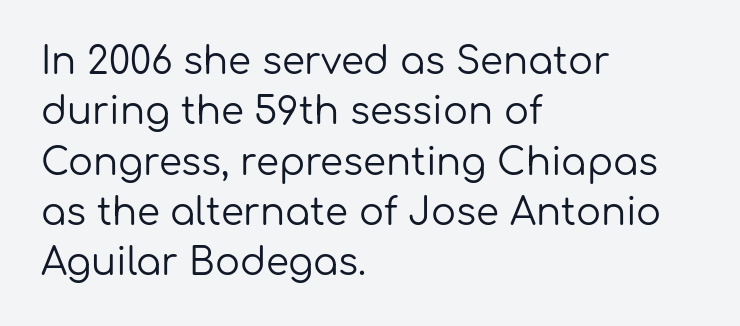
Q: Is the text bold? A: No.
Q: Is the text italic (slanted)? A: No, it is upright.
Q: Is the typeface a serif or a sans-serif typeface? A: Sans-serif.
Q: Is the text underlined? A: No.
Q: How is the paragraph aligned? A: Left-aligned.
Q: Is the spacing between letters normal or unusually wide? A: Normal.
Q: Is the spacing between lines tight, normal or loose? A: Normal.
Q: Width (condensed, normal, or wide)? A: Normal.
Q: Stroke contrast? A: Low.
Q: x-height? A: Medium.
Q: Monospaced? A: No.
